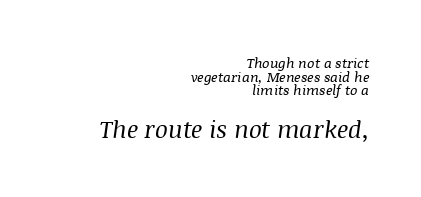
{"italic": "yes", "lean": "right", "slant_degrees": 8, "bold": "no", "underline": "no", "align": "right", "line_spacing": "tight", "line_spacing_ratio": 0.97, "letter_spacing": "normal", "letter_spacing_em": 0.0, "larger_block": "second", "size_ratio": 1.71, "glyph_px": 24}
